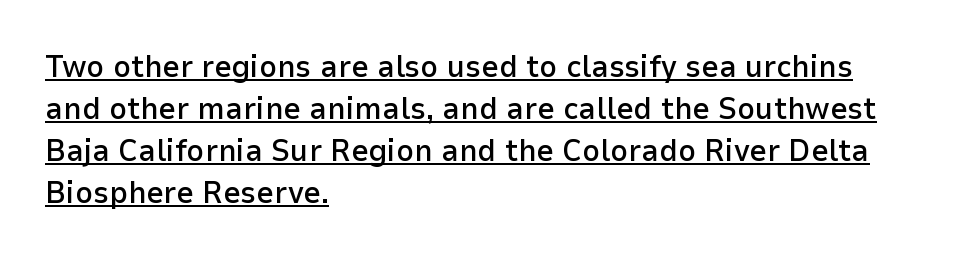
The image shows 31 px semibold sans-serif type, upright; set left-aligned, normal line spacing (1.35x), normal letter spacing, underlined; low stroke contrast and a medium x-height.
